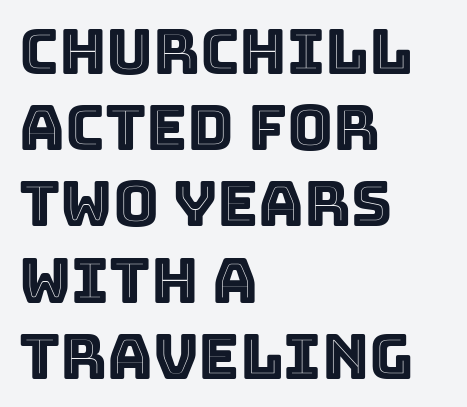
Compared with typical body copy, the letter spacing here is the same. Honestly, there is no underline to notice here at all. Vertical strokes here are truly vertical. Is the block centered? No — it sits flush against the left margin.
